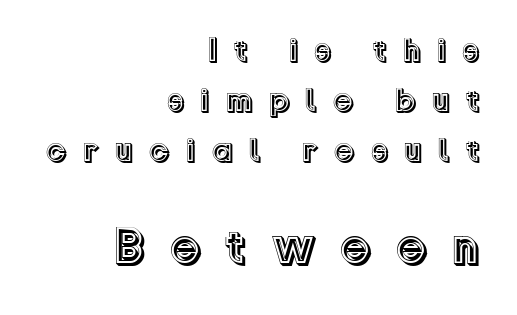
Q: Is the text italic (slanted)? A: No, it is upright.
Q: Is the text underlined? A: No.
Q: How is the paragraph aligned? A: Right-aligned.
Q: Is the spacing between letters normal or unusually wide? A: Unusually wide.
Q: Is the spacing between lines tight, normal or loose? A: Normal.
Q: Which block of text is set in a larger size, the first (top) or the second (bottom)? A: The second (bottom) one.
Q: Width (condensed, normal, or wide)? A: Normal.
Q: x-height? A: Medium.
Q: Monospaced? A: No.
